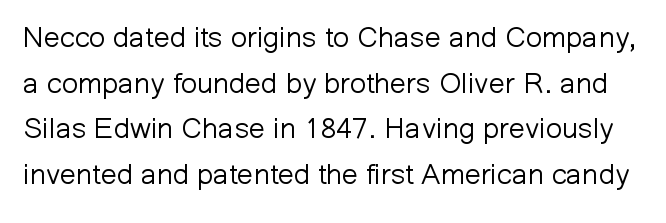
Q: Is the text bold? A: No.
Q: Is the text italic (slanted)? A: No, it is upright.
Q: Is the typeface a serif or a sans-serif typeface? A: Sans-serif.
Q: Is the text underlined? A: No.
Q: Is the spacing between letters normal or unusually wide? A: Normal.
Q: Is the spacing between lines tight, normal or loose? A: Normal.
Q: Width (condensed, normal, or wide)? A: Normal.
Q: Stroke contrast? A: Low.
Q: x-height? A: Medium.
Q: Monospaced? A: No.
